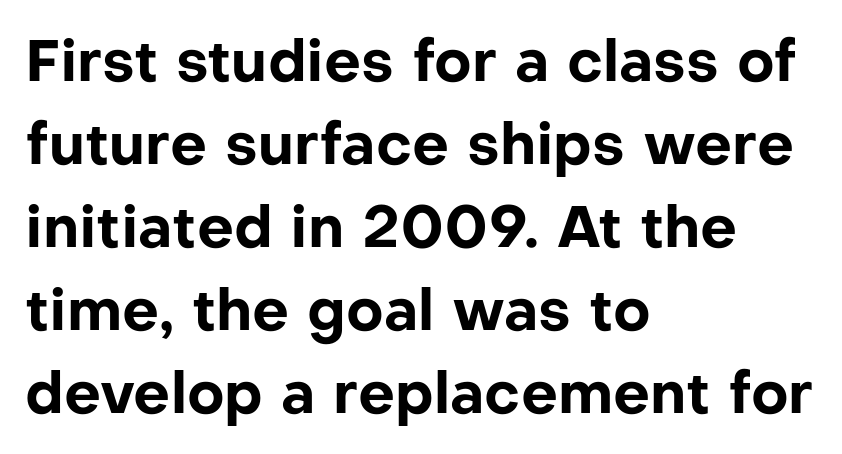
{"serif": "no", "italic": "no", "bold": "yes", "weight": "bold", "width": "normal", "stroke_contrast": "low", "x_height": "medium", "monospaced": "no", "underline": "no", "align": "left", "line_spacing": "normal", "line_spacing_ratio": 1.43, "letter_spacing": "normal", "letter_spacing_em": 0.0, "glyph_px": 58}
